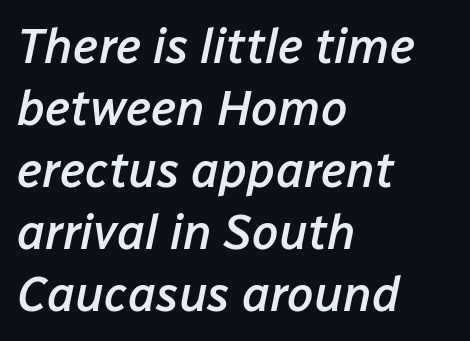
The image shows 48 px semibold type, italic (leaning right); set left-aligned, normal line spacing (1.29x), normal letter spacing, not underlined; low stroke contrast and a medium x-height.
